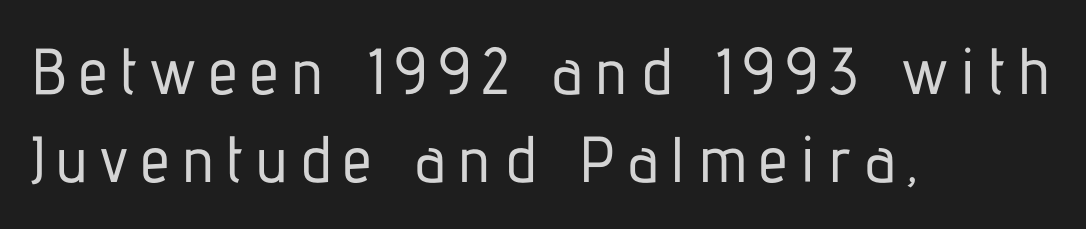
Q: Is the text italic (slanted)? A: No, it is upright.
Q: Is the typeface a serif or a sans-serif typeface? A: Sans-serif.
Q: Is the text underlined? A: No.
Q: How is the paragraph aligned? A: Left-aligned.
Q: Is the spacing between letters normal or unusually wide? A: Unusually wide.
Q: Is the spacing between lines tight, normal or loose? A: Normal.
Q: Width (condensed, normal, or wide)? A: Condensed.
Q: Stroke contrast? A: Low.
Q: x-height? A: Medium.
Q: Monospaced? A: No.
